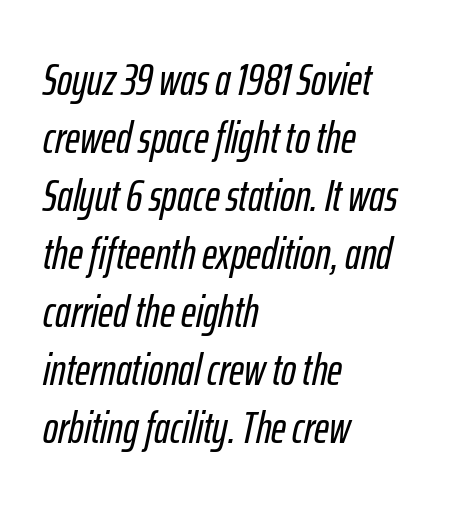
Q: Is the text italic (slanted)? A: Yes, it leans right by about 12 degrees.
Q: Is the text underlined? A: No.
Q: How is the paragraph aligned? A: Left-aligned.
Q: Is the spacing between letters normal or unusually wide? A: Normal.
Q: Is the spacing between lines tight, normal or loose? A: Normal.
Q: Width (condensed, normal, or wide)? A: Condensed.
Q: Stroke contrast? A: Low.
Q: x-height? A: Medium.
Q: Monospaced? A: No.
